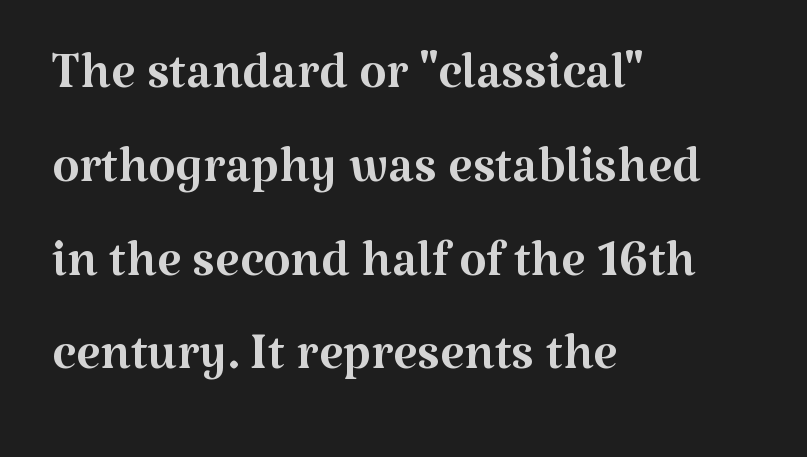
The image shows 70 px regular-weight serif type, upright; set left-aligned, normal line spacing (1.34x), normal letter spacing, not underlined; medium stroke contrast and a medium x-height.
